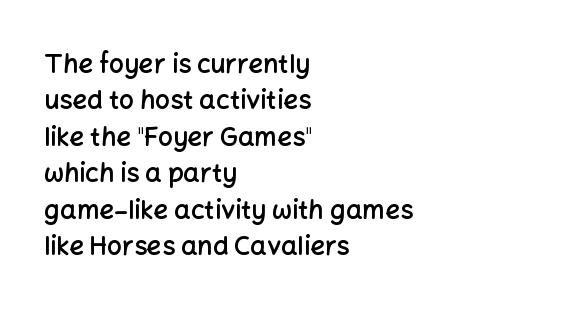
{"italic": "no", "bold": "semi", "underline": "no", "align": "left", "line_spacing": "normal", "line_spacing_ratio": 1.4, "letter_spacing": "normal", "letter_spacing_em": 0.0, "glyph_px": 26}
